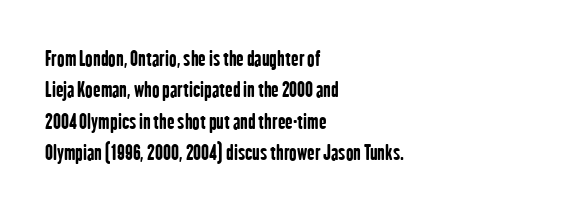
{"italic": "no", "bold": "yes", "underline": "no", "align": "left", "line_spacing": "normal", "line_spacing_ratio": 1.57, "letter_spacing": "normal", "letter_spacing_em": 0.0, "glyph_px": 20}
